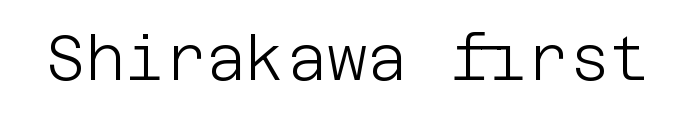
You can tell from the bare stems that sans-serif type was used. Spacing between characters is what you'd get straight out of the box. Decoration check: the copy has no underline. Letters have the restrained weight of plain body copy at most.
